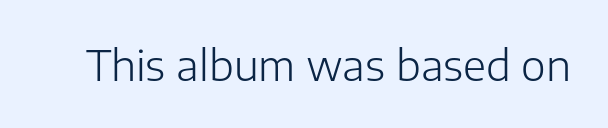
{"serif": "no", "italic": "no", "bold": "no", "weight": "light", "width": "normal", "stroke_contrast": "low", "x_height": "medium", "monospaced": "no", "underline": "no", "letter_spacing": "normal", "letter_spacing_em": 0.0, "glyph_px": 42}
